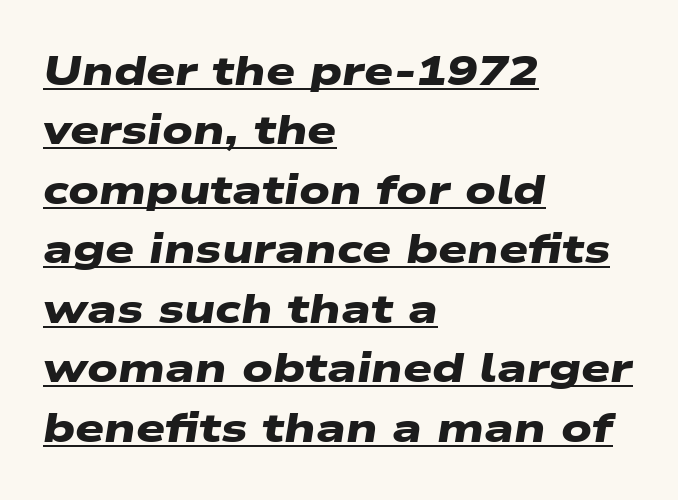
Letterform terminals end flat and unadorned throughout the passage. Note the varied advance widths — an 'i' is clearly narrower than an 'm'. Normally led — the rows are evenly, conventionally spaced. The letterforms sit shoulder to shoulder at normal distance.
